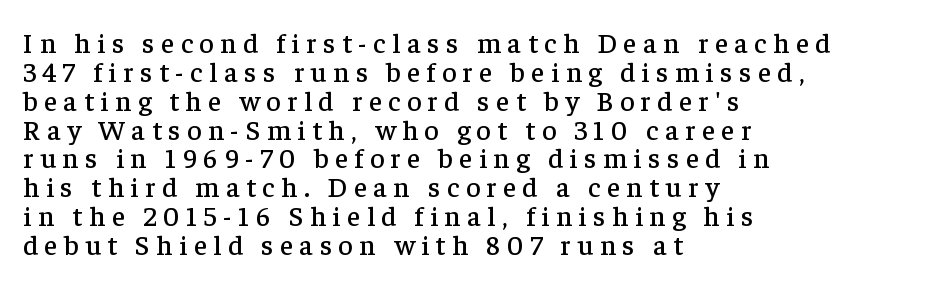
{"serif": "yes", "italic": "no", "width": "normal", "stroke_contrast": "low", "x_height": "medium", "monospaced": "no", "underline": "no", "align": "left", "line_spacing": "tight", "line_spacing_ratio": 1.03, "letter_spacing": "wide", "letter_spacing_em": 0.23, "glyph_px": 28}
